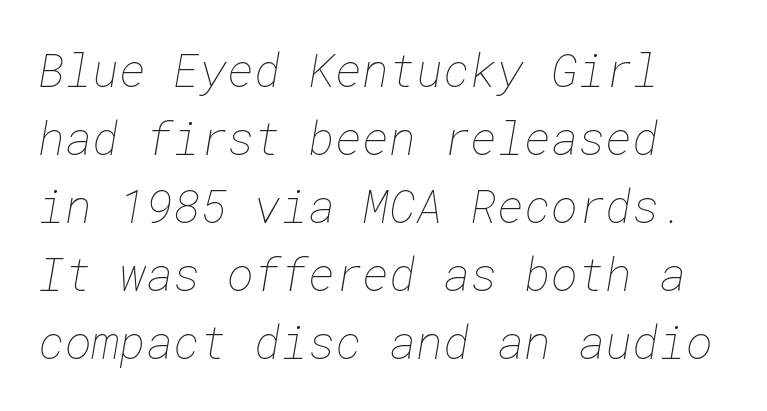
The image shows 46 px thin type; set left-aligned, normal line spacing (1.48x), normal letter spacing, not underlined; low stroke contrast and a medium x-height.
